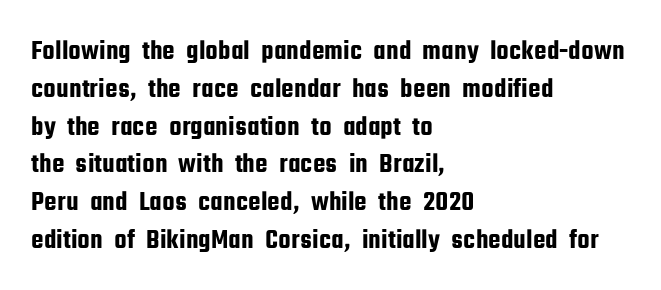
{"serif": "no", "italic": "no", "width": "condensed", "stroke_contrast": "low", "x_height": "medium", "monospaced": "no", "underline": "no", "align": "left", "line_spacing": "normal", "line_spacing_ratio": 1.35, "letter_spacing": "normal", "letter_spacing_em": 0.0, "glyph_px": 28}
